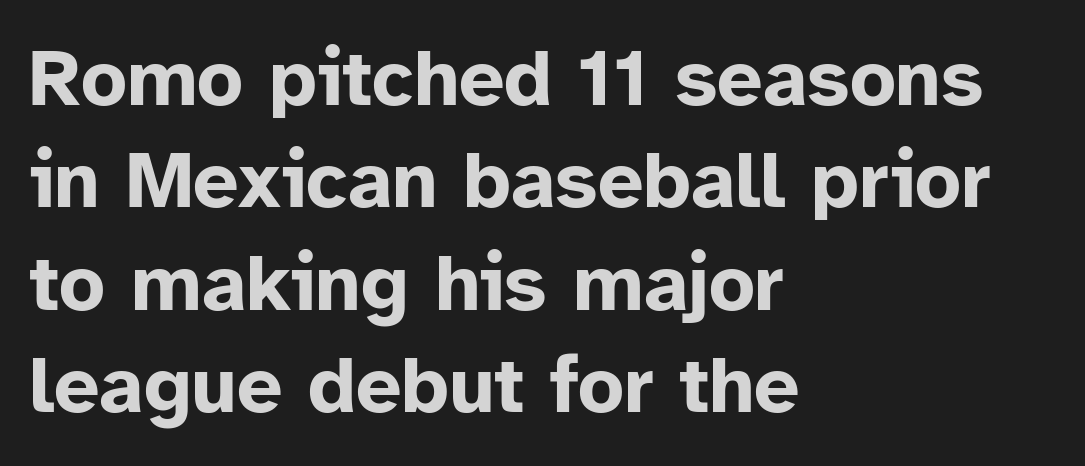
These lines sit exactly where default settings would place them. The typeface chosen for these lines omits serifs. If you drew a ruler down the left edge, every line would touch it. Proportional: the letters do not fall into vertical columns. The type sits square on the baseline with zero lean. Descenders are the only things crossing below the line.
